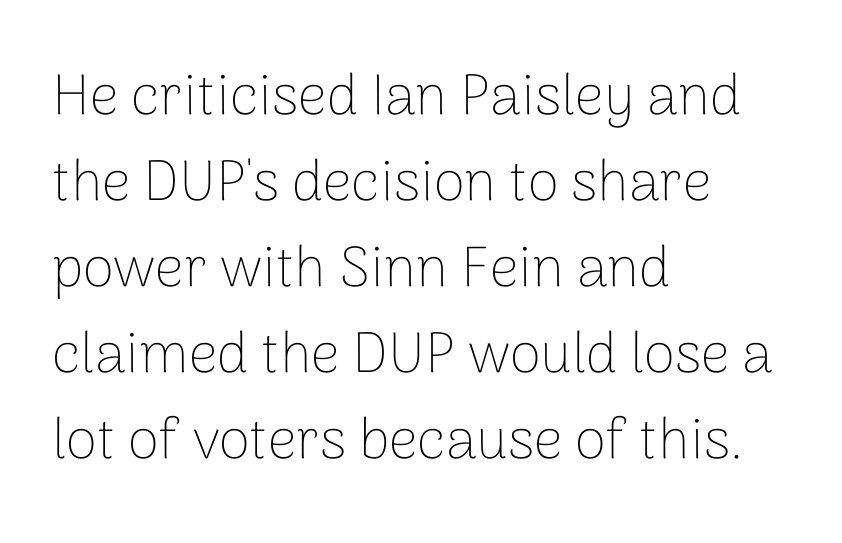
The image shows 57 px thin sans-serif type, upright; set left-aligned, normal line spacing (1.51x), normal letter spacing, not underlined; low stroke contrast and a medium x-height.
